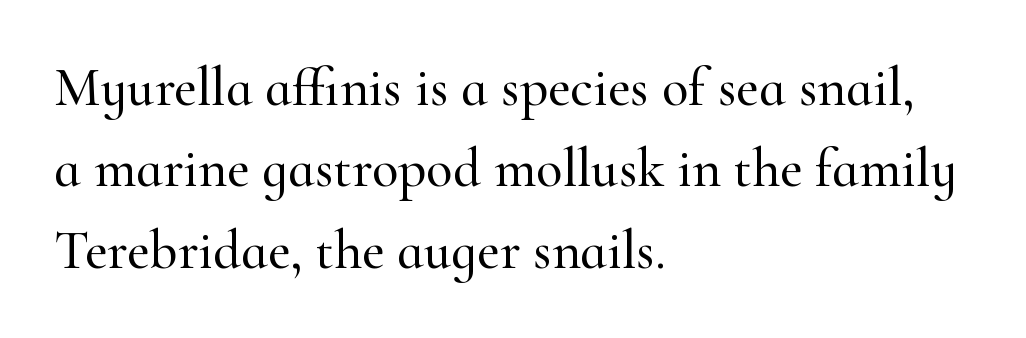
Q: Is the text italic (slanted)? A: No, it is upright.
Q: Is the typeface a serif or a sans-serif typeface? A: Serif.
Q: Is the text underlined? A: No.
Q: How is the paragraph aligned? A: Left-aligned.
Q: Is the spacing between letters normal or unusually wide? A: Normal.
Q: Is the spacing between lines tight, normal or loose? A: Normal.
Q: Width (condensed, normal, or wide)? A: Normal.
Q: Stroke contrast? A: High.
Q: x-height? A: Small.
Q: Monospaced? A: No.
